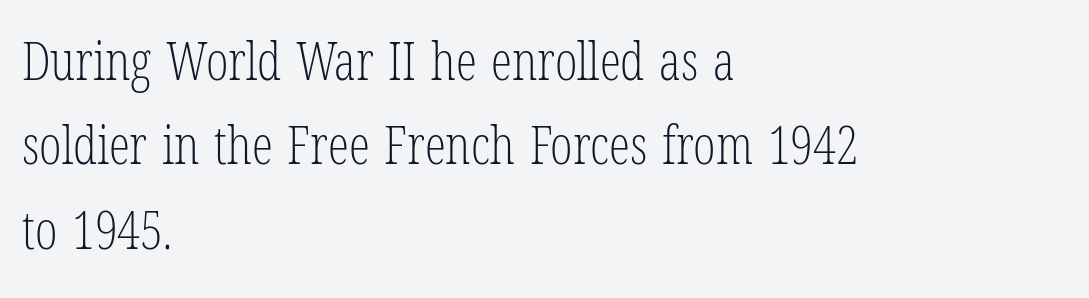
The image shows 53 px light, condensed serif type, upright; set left-aligned, normal line spacing (1.59x), normal letter spacing, not underlined; low stroke contrast and a medium x-height.
